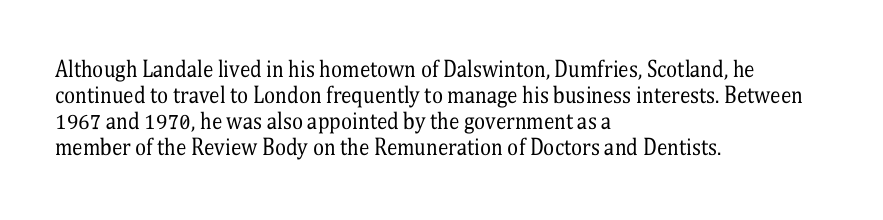
The image shows 21 px text type, upright; set left-aligned, line spacing 1.24x, normal letter spacing, not underlined.
